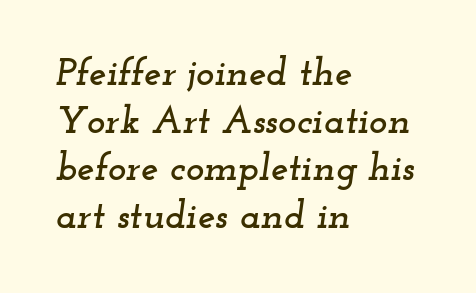
Q: Is the text italic (slanted)? A: Yes, it leans right by about 12 degrees.
Q: Is the typeface a serif or a sans-serif typeface? A: Serif.
Q: Is the text underlined? A: No.
Q: How is the paragraph aligned? A: Left-aligned.
Q: Is the spacing between letters normal or unusually wide? A: Normal.
Q: Width (condensed, normal, or wide)? A: Wide.
Q: Stroke contrast? A: Low.
Q: x-height? A: Small.
Q: Monospaced? A: No.
